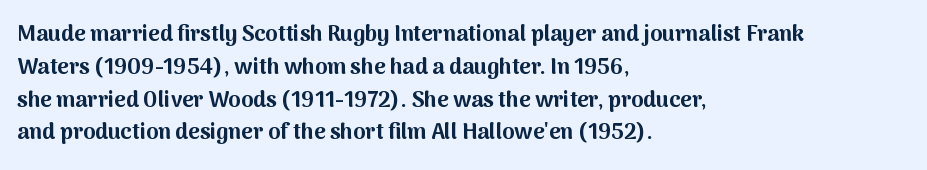
Nobody touched the tracking dial on this one. Alignment: flush left. Tall strokes in this sample are plumb rather than angled. Weight: bold.
